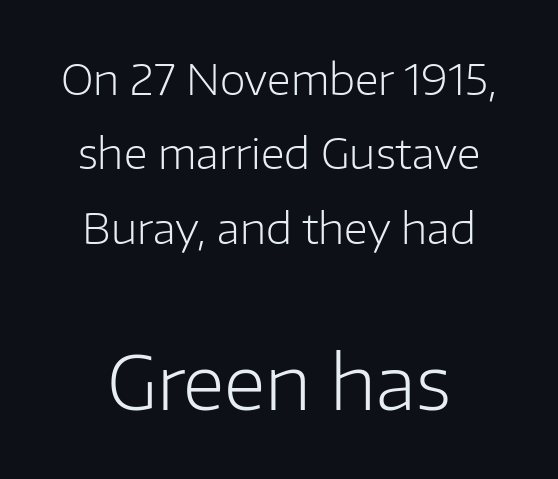
Q: Is the text bold? A: No.
Q: Is the text italic (slanted)? A: No, it is upright.
Q: Is the typeface a serif or a sans-serif typeface? A: Sans-serif.
Q: Is the text underlined? A: No.
Q: Is the spacing between letters normal or unusually wide? A: Normal.
Q: Which block of text is set in a larger size, the first (top) or the second (bottom)? A: The second (bottom) one.
Q: Width (condensed, normal, or wide)? A: Normal.
Q: Stroke contrast? A: Low.
Q: x-height? A: Medium.
Q: Monospaced? A: No.
